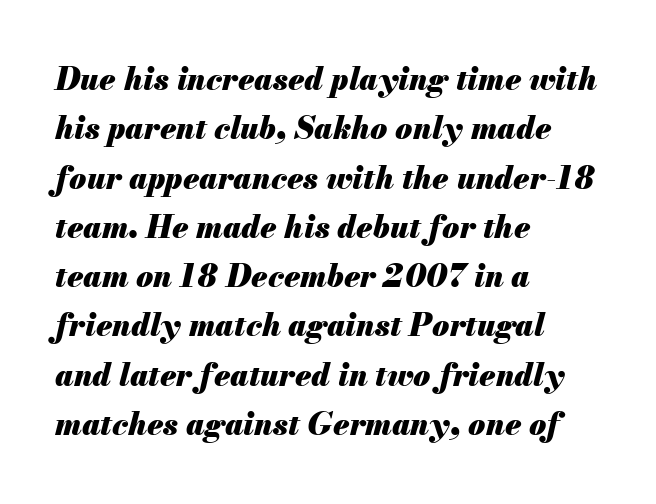
Each word holds together tightly as a unit, with standard inter-letter gaps. Looks like regular typesetting: each glyph gets only the width it needs. The rendering anchors every line to the left-hand side. The specimen reads as italic at a glance.
